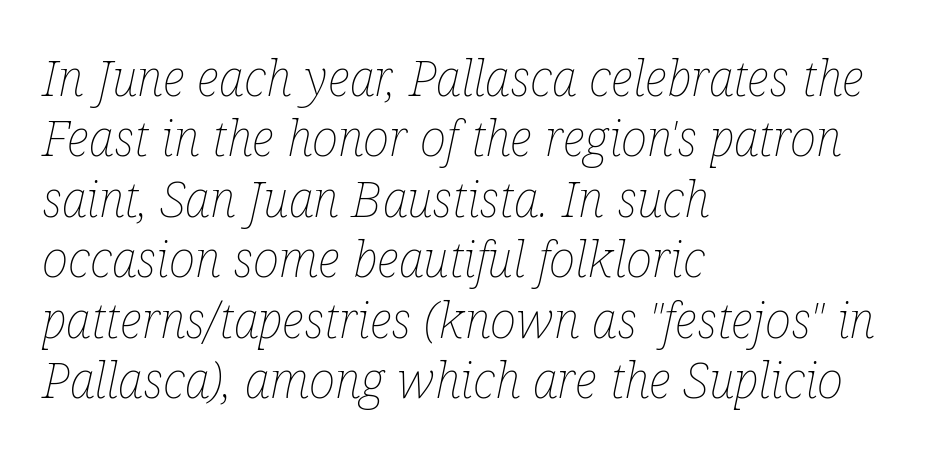
The image shows 50 px thin, condensed type, italic (leaning right); set left-aligned, line spacing 1.21x, normal letter spacing, not underlined; low stroke contrast and a medium x-height.
